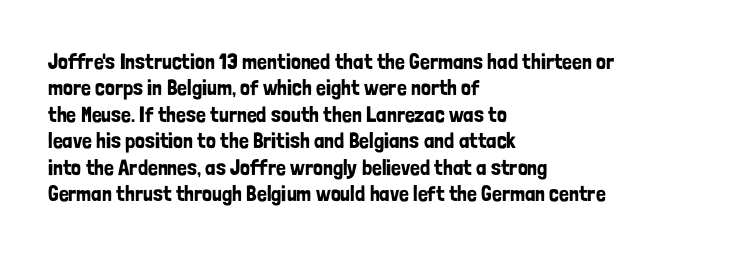
{"italic": "no", "underline": "no", "align": "left", "line_spacing_ratio": 1.2, "letter_spacing": "normal", "letter_spacing_em": 0.0, "glyph_px": 22}
